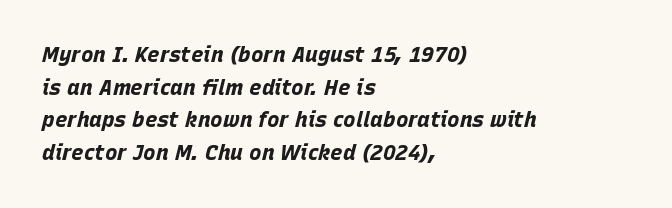
{"italic": "yes", "lean": "right", "slant_degrees": 15, "bold": "yes", "underline": "no", "align": "left", "line_spacing": "normal", "line_spacing_ratio": 1.55, "letter_spacing": "normal", "letter_spacing_em": 0.0, "glyph_px": 21}
